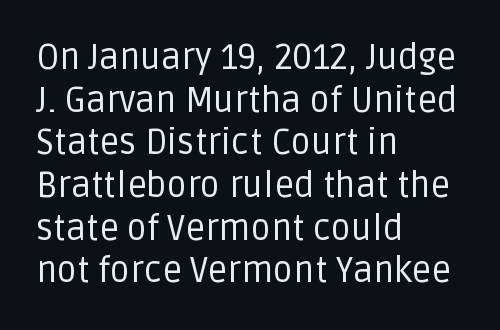
{"serif": "no", "italic": "no", "bold": "no", "weight": "regular", "width": "normal", "stroke_contrast": "low", "x_height": "large", "monospaced": "no", "underline": "no", "align": "left", "line_spacing_ratio": 1.22, "letter_spacing": "normal", "letter_spacing_em": 0.0, "glyph_px": 35}
